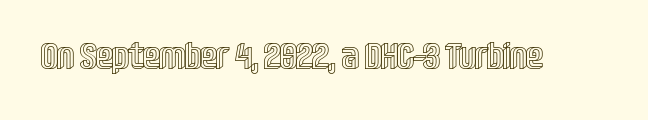
Just letters on the line, the space beneath them empty. Posture: upright roman. Spacing verdict: proportional, widths tailored to each character. Spacing between characters is what you'd get straight out of the box.
